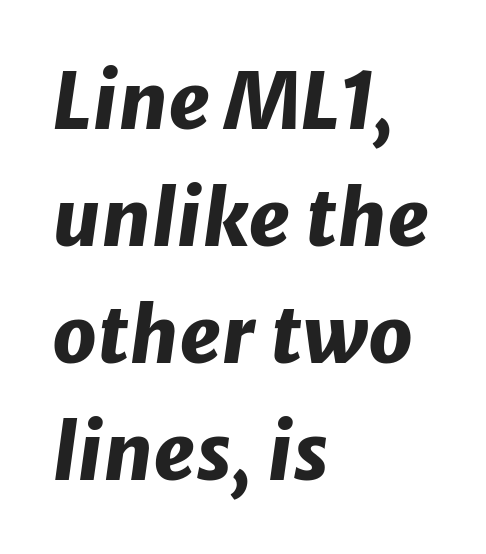
{"italic": "yes", "lean": "right", "slant_degrees": 8, "bold": "yes", "weight": "heavy", "width": "normal", "stroke_contrast": "low", "x_height": "medium", "monospaced": "no", "underline": "no", "align": "left", "line_spacing": "normal", "line_spacing_ratio": 1.5, "letter_spacing": "normal", "letter_spacing_em": 0.0, "glyph_px": 78}
